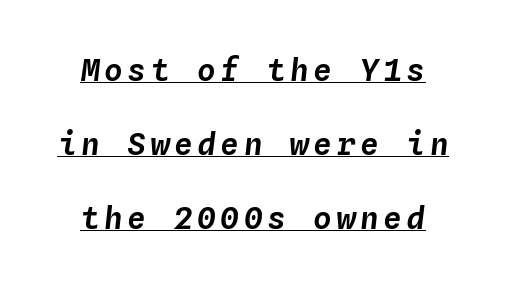
The image shows 31 px text type, italic (leaning right), monospaced; set loose line spacing (2.38x), underlined; low stroke contrast and a medium x-height.
